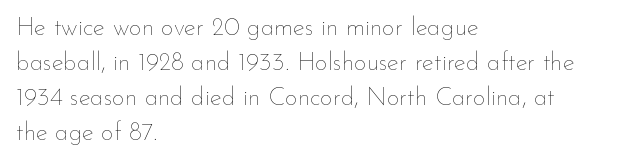
{"italic": "no", "bold": "no", "underline": "no", "align": "left", "line_spacing": "normal", "line_spacing_ratio": 1.4, "letter_spacing": "normal", "letter_spacing_em": 0.0, "glyph_px": 25}
